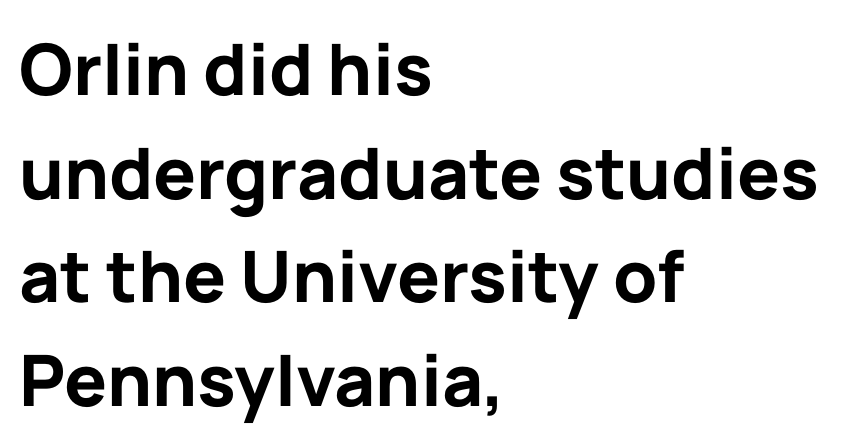
{"serif": "no", "italic": "no", "bold": "yes", "weight": "bold", "width": "normal", "stroke_contrast": "low", "x_height": "medium", "monospaced": "no", "underline": "no", "align": "left", "line_spacing": "normal", "line_spacing_ratio": 1.46, "letter_spacing": "normal", "letter_spacing_em": 0.0, "glyph_px": 71}
